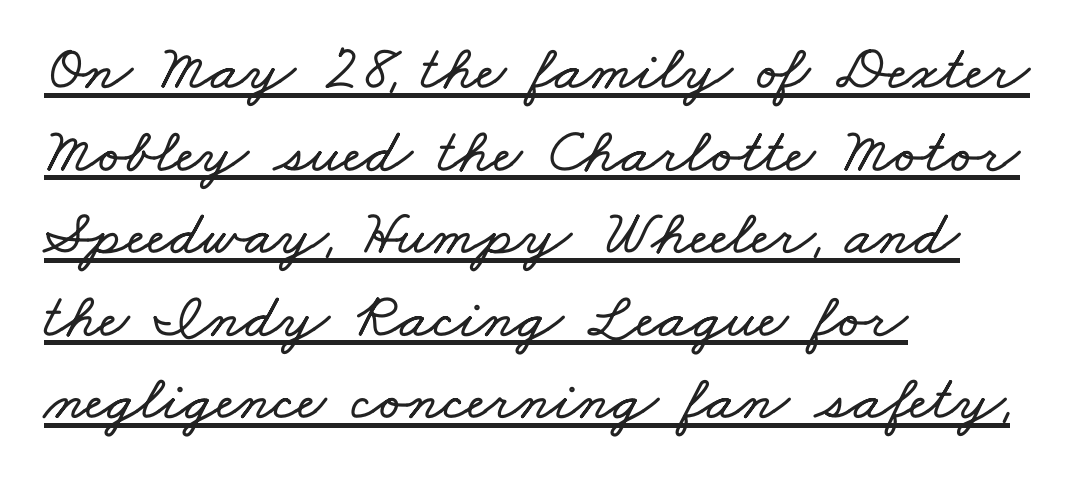
The image shows 64 px wide type; set left-aligned, normal line spacing (1.29x), normal letter spacing, underlined; low stroke contrast and a small x-height.
